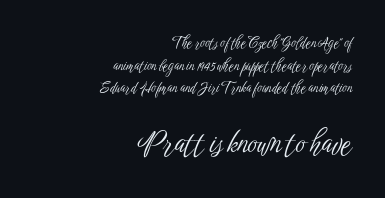
The image shows 29 px light, condensed sans-serif type; set right-aligned, normal line spacing (1.62x), normal letter spacing, not underlined; the second (bottom) block is 2.07x larger; low stroke contrast and a medium x-height.
